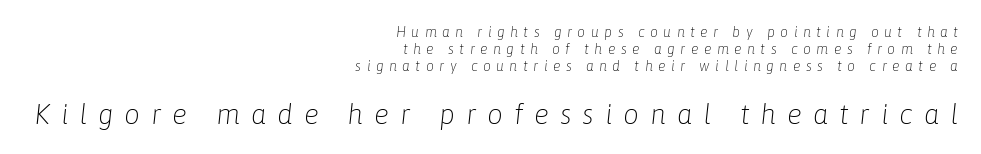
The face looks like a standard text weight, possibly lighter. The space beneath each line is pristine and unruled. The tracking reads as deliberately expanded to a designer's eye. The face used here is proportionally spaced, like ordinary book or web type.
